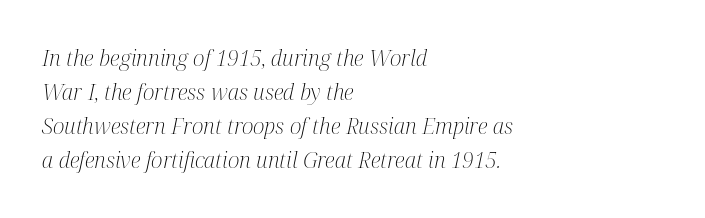
{"italic": "yes", "lean": "right", "slant_degrees": 12, "bold": "no", "underline": "no", "align": "left", "line_spacing": "normal", "line_spacing_ratio": 1.55, "letter_spacing": "normal", "letter_spacing_em": 0.0, "glyph_px": 22}
